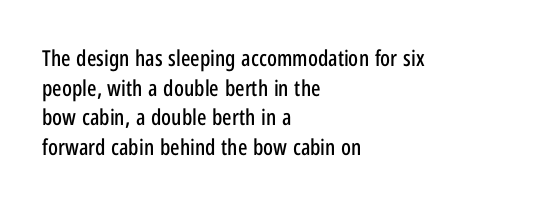
Q: Is the text italic (slanted)? A: No, it is upright.
Q: Is the text underlined? A: No.
Q: How is the paragraph aligned? A: Left-aligned.
Q: Is the spacing between letters normal or unusually wide? A: Normal.
Q: Is the spacing between lines tight, normal or loose? A: Normal.
